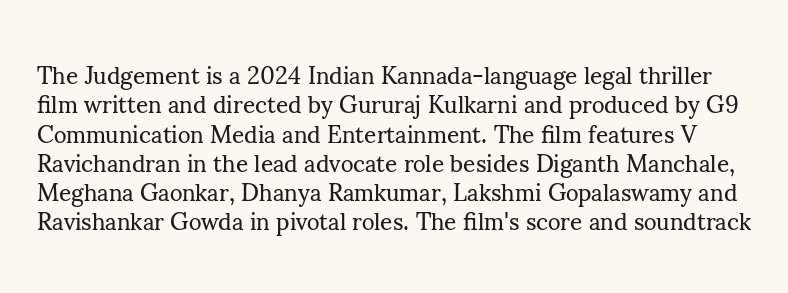
{"italic": "no", "bold": "no", "underline": "no", "line_spacing_ratio": 1.22, "letter_spacing": "normal", "letter_spacing_em": 0.0, "glyph_px": 24}
